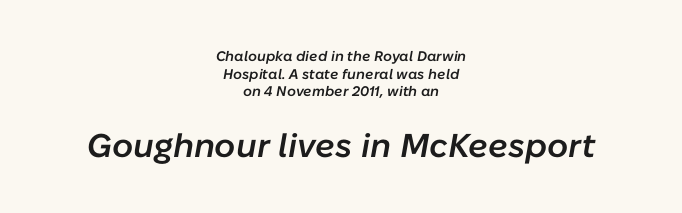
{"italic": "yes", "lean": "right", "slant_degrees": 10, "bold": "semi", "weight": "semibold", "width": "normal", "stroke_contrast": "low", "x_height": "medium", "monospaced": "no", "underline": "no", "align": "center", "line_spacing": "normal", "line_spacing_ratio": 1.26, "letter_spacing": "normal", "letter_spacing_em": 0.0, "larger_block": "second", "size_ratio": 2.36, "glyph_px": 33}
